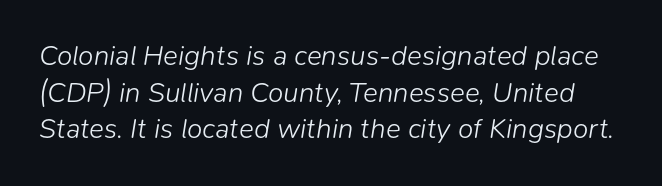
Q: Is the text bold? A: No.
Q: Is the text italic (slanted)? A: Yes, it leans right by about 9 degrees.
Q: Is the text underlined? A: No.
Q: Is the spacing between letters normal or unusually wide? A: Normal.
Q: Is the spacing between lines tight, normal or loose? A: Normal.
Q: Width (condensed, normal, or wide)? A: Normal.
Q: Stroke contrast? A: Low.
Q: x-height? A: Medium.
Q: Monospaced? A: No.
